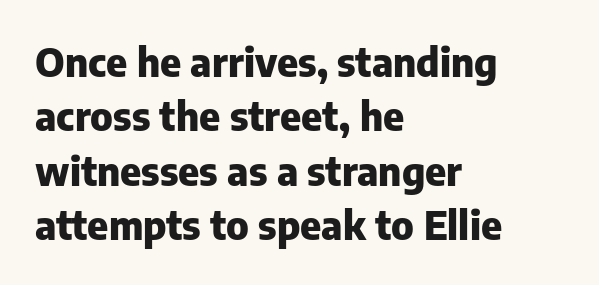
These lines are set flush left with a ragged right edge. I'd describe the lettering as bold — thick and assertive. The typeface chosen for these lines omits serifs. A typesetter would call this zero additional tracking. Vertically, the passage feels balanced, rows spaced as you'd expect. The strip under each line holds only bare page.
